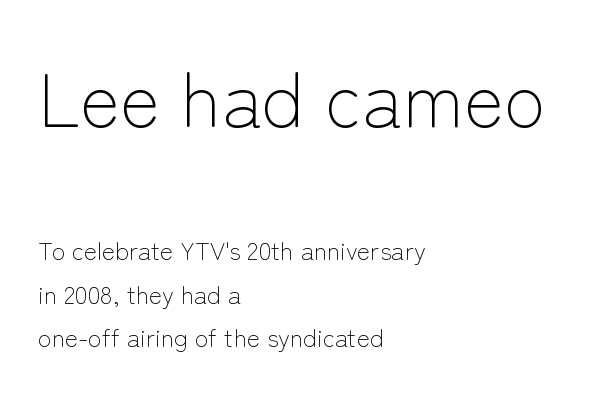
{"serif": "no", "italic": "no", "bold": "no", "weight": "light", "width": "normal", "stroke_contrast": "low", "x_height": "medium", "monospaced": "no", "underline": "no", "align": "left", "line_spacing_ratio": 1.74, "letter_spacing": "normal", "letter_spacing_em": 0.0, "larger_block": "first", "size_ratio": 3.04, "glyph_px": 76}
